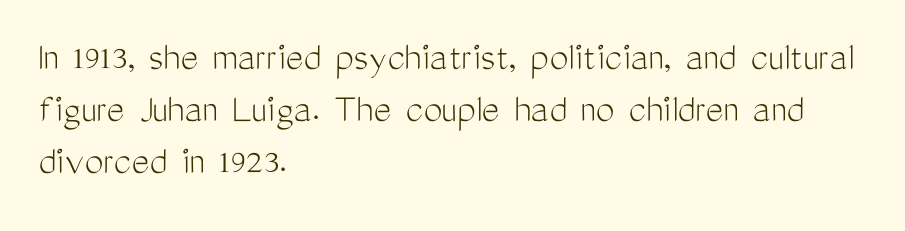
{"serif": "no", "italic": "no", "bold": "no", "weight": "light", "width": "condensed", "stroke_contrast": "medium", "x_height": "medium", "monospaced": "no", "underline": "no", "align": "left", "line_spacing_ratio": 1.24, "letter_spacing": "normal", "letter_spacing_em": 0.0, "glyph_px": 42}
